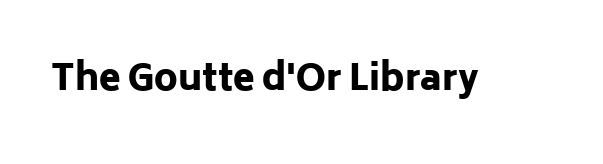
Q: Is the text bold? A: Yes.
Q: Is the text italic (slanted)? A: No, it is upright.
Q: Is the typeface a serif or a sans-serif typeface? A: Sans-serif.
Q: Is the text underlined? A: No.
Q: Is the spacing between letters normal or unusually wide? A: Normal.
Q: Width (condensed, normal, or wide)? A: Normal.
Q: Stroke contrast? A: Low.
Q: x-height? A: Medium.
Q: Monospaced? A: No.
